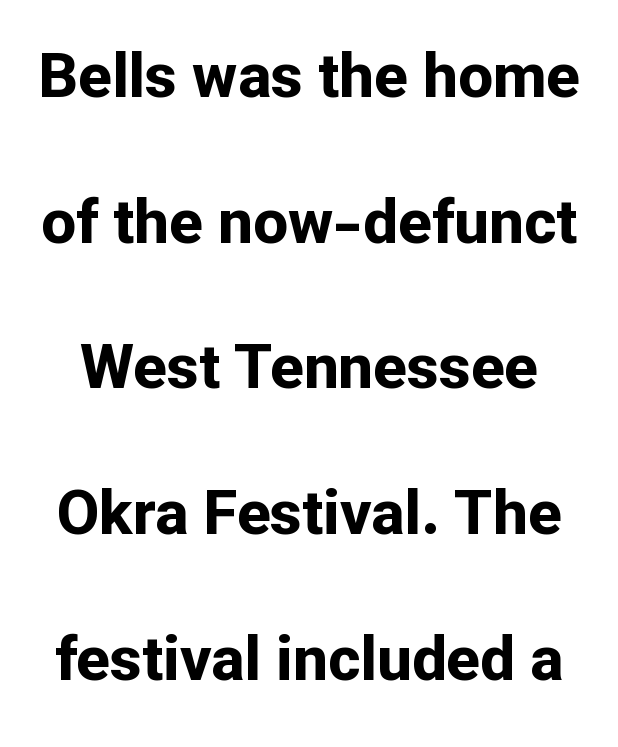
Q: Is the text bold? A: Yes.
Q: Is the text italic (slanted)? A: No, it is upright.
Q: Is the typeface a serif or a sans-serif typeface? A: Sans-serif.
Q: Is the text underlined? A: No.
Q: Is the spacing between letters normal or unusually wide? A: Normal.
Q: Is the spacing between lines tight, normal or loose? A: Loose.
Q: Width (condensed, normal, or wide)? A: Normal.
Q: Stroke contrast? A: Low.
Q: x-height? A: Medium.
Q: Monospaced? A: No.
